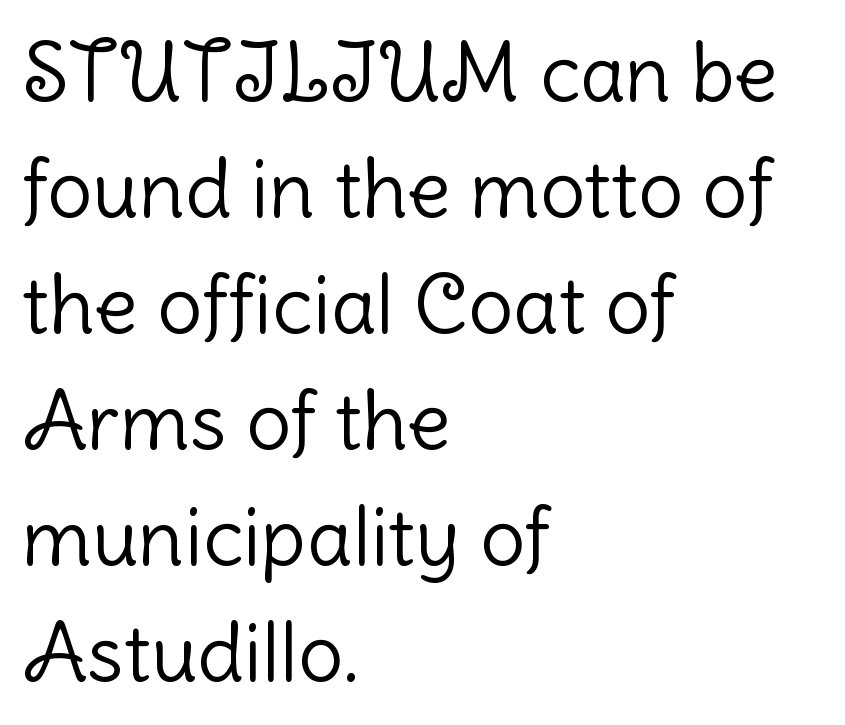
{"serif": "no", "italic": "no", "bold": "no", "weight": "light", "width": "normal", "stroke_contrast": "low", "x_height": "medium", "monospaced": "no", "underline": "no", "align": "left", "line_spacing": "normal", "line_spacing_ratio": 1.45, "letter_spacing": "normal", "letter_spacing_em": 0.0, "glyph_px": 80}
